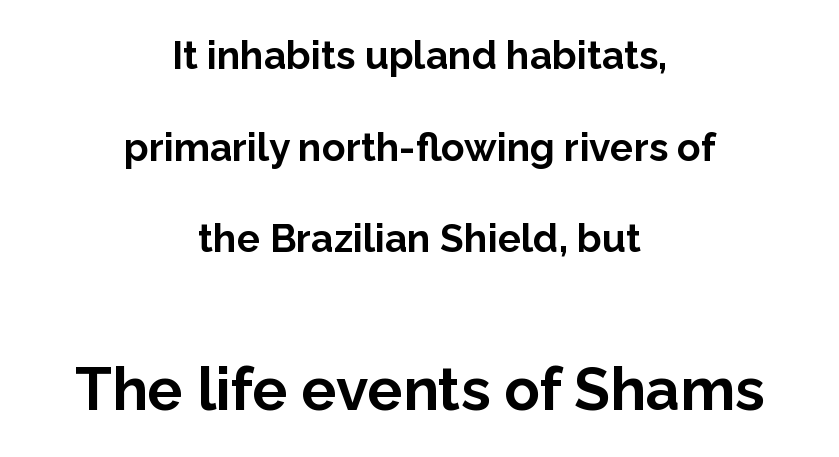
This is sans-serif lettering, the kind often seen on screens and signage. The block of text is sparse from top to bottom, with ample space between rows. The designer gave the closing block more size than the opening block. Every stem runs plumb, perpendicular to the baseline. This is heavy type, rendered in bold.
